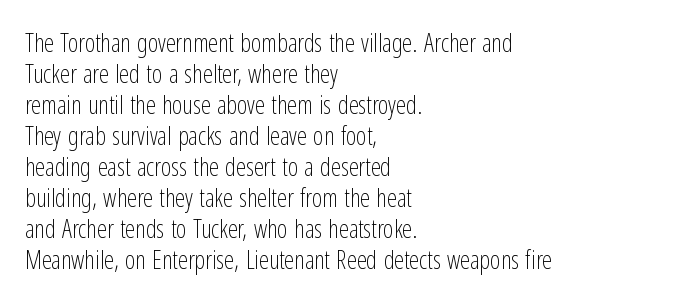
{"italic": "no", "bold": "no", "underline": "no", "align": "left", "line_spacing_ratio": 1.24, "letter_spacing": "normal", "letter_spacing_em": 0.0, "glyph_px": 25}
